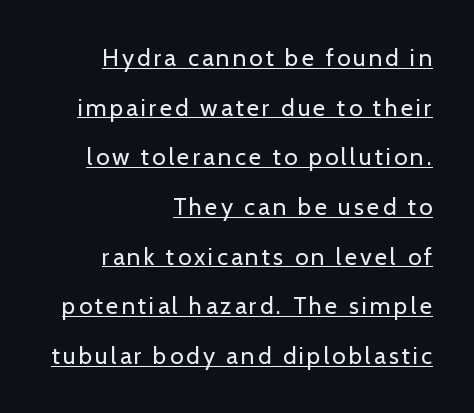
{"italic": "no", "bold": "no", "underline": "yes", "align": "right", "line_spacing": "loose", "line_spacing_ratio": 2.07, "glyph_px": 24}
